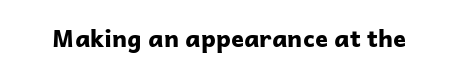
The image shows 24 px bold type, upright; set normal letter spacing, not underlined.
